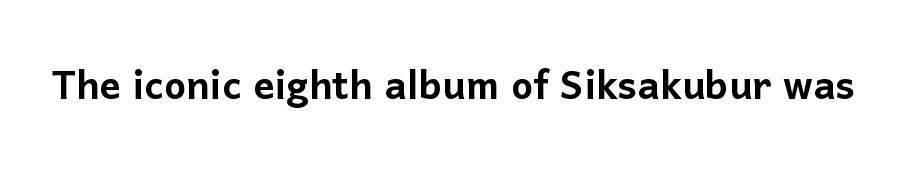
The image shows 52 px sans-serif type, upright; set normal letter spacing, not underlined; low stroke contrast and a medium x-height.
